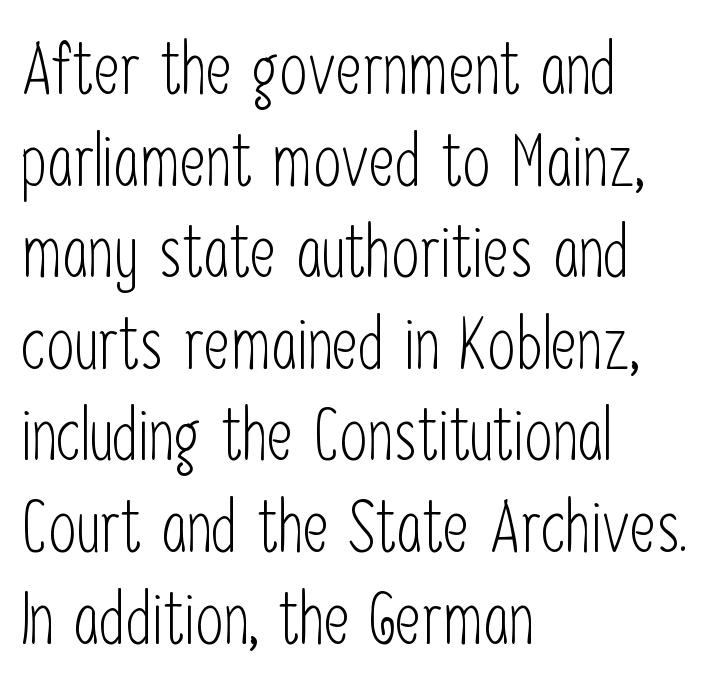
No extra ink here — the face is not bold. The letters stand straight up with perfectly vertical stems. Regarding serifs, this sample does without them. The vertical gap from one line to the next is medium.
